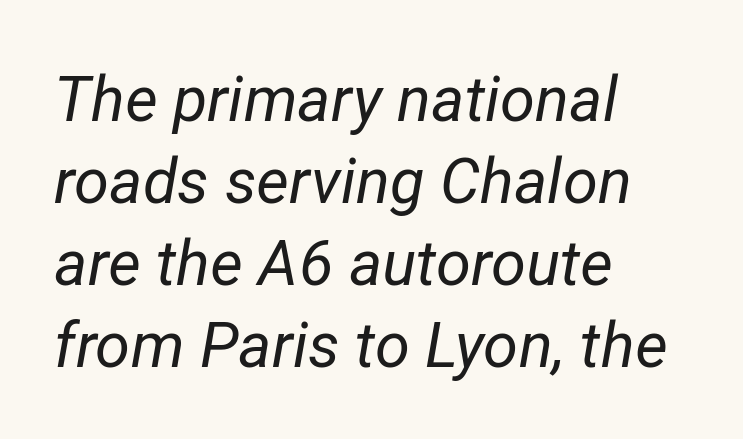
{"italic": "yes", "lean": "right", "slant_degrees": 12, "bold": "no", "weight": "regular", "width": "normal", "stroke_contrast": "low", "x_height": "medium", "monospaced": "no", "underline": "no", "align": "left", "line_spacing": "normal", "line_spacing_ratio": 1.3, "letter_spacing": "normal", "letter_spacing_em": 0.0, "glyph_px": 63}
